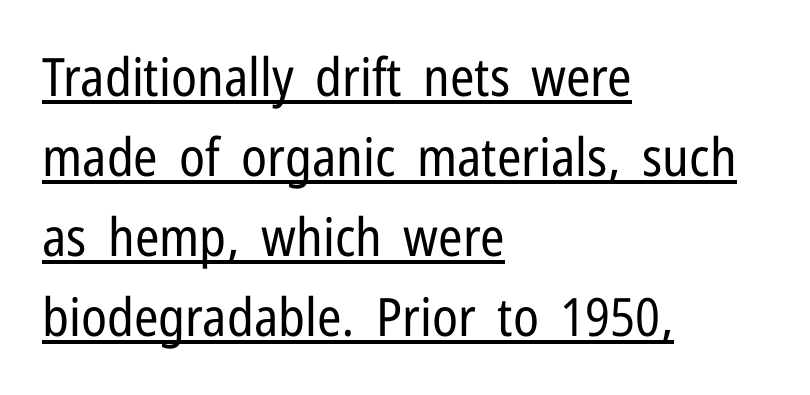
Q: Is the text bold? A: No.
Q: Is the text italic (slanted)? A: No, it is upright.
Q: Is the typeface a serif or a sans-serif typeface? A: Sans-serif.
Q: Is the text underlined? A: Yes.
Q: How is the paragraph aligned? A: Left-aligned.
Q: Is the spacing between letters normal or unusually wide? A: Normal.
Q: Is the spacing between lines tight, normal or loose? A: Normal.
Q: Width (condensed, normal, or wide)? A: Condensed.
Q: Stroke contrast? A: Low.
Q: x-height? A: Medium.
Q: Monospaced? A: No.
